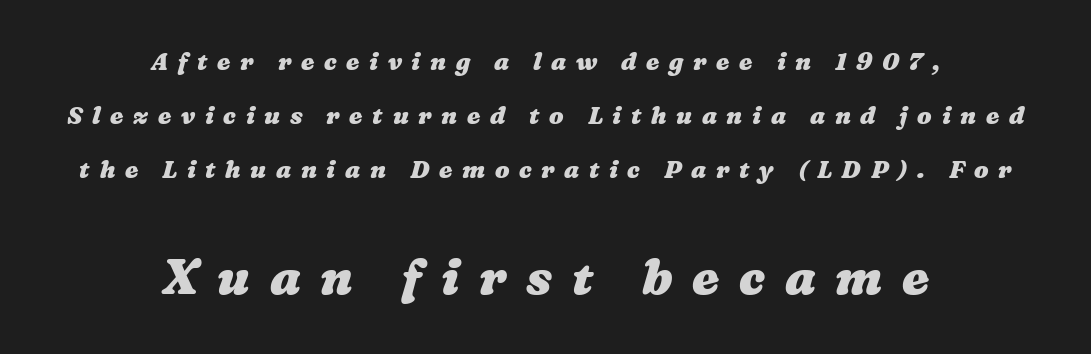
Q: Is the text bold? A: Yes.
Q: Is the text underlined? A: No.
Q: How is the paragraph aligned? A: Centered.
Q: Is the spacing between letters normal or unusually wide? A: Unusually wide.
Q: Is the spacing between lines tight, normal or loose? A: Loose.
Q: Which block of text is set in a larger size, the first (top) or the second (bottom)? A: The second (bottom) one.
Q: Width (condensed, normal, or wide)? A: Wide.
Q: Stroke contrast? A: Medium.
Q: x-height? A: Medium.
Q: Monospaced? A: No.
